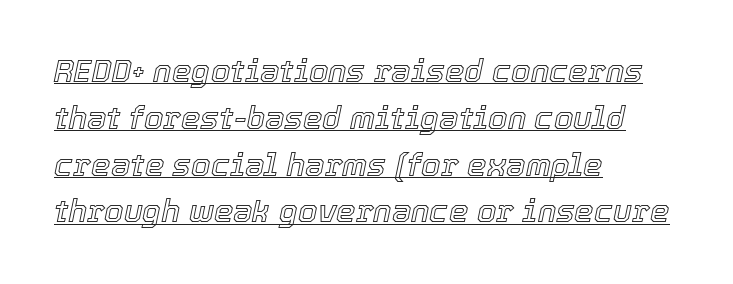
Q: Is the text italic (slanted)? A: Yes, it leans right by about 12 degrees.
Q: Is the text underlined? A: Yes.
Q: How is the paragraph aligned? A: Left-aligned.
Q: Is the spacing between letters normal or unusually wide? A: Normal.
Q: Is the spacing between lines tight, normal or loose? A: Normal.
Q: Width (condensed, normal, or wide)? A: Normal.
Q: x-height? A: Medium.
Q: Monospaced? A: No.
